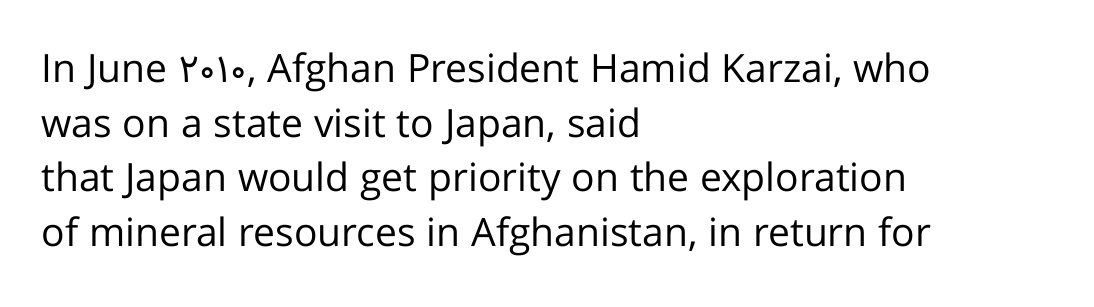
Character widths vary here, with narrow letters taking less room than wide ones. Counters stay open thanks to moderate or lighter strokes. Characters remain perfectly vertical along every line. The lines are quadded left.
